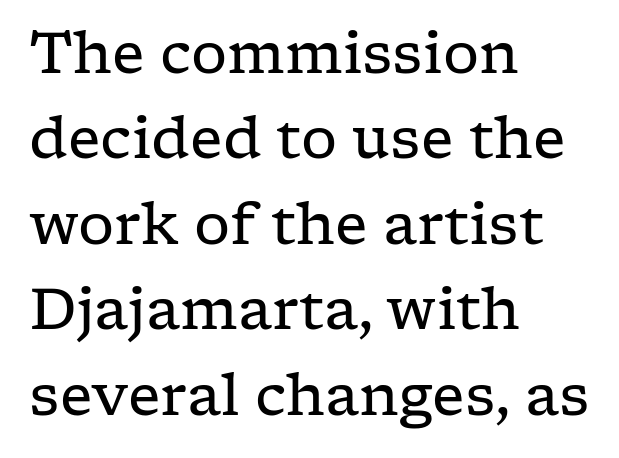
The glyphs in this specimen are seriffed. Heaviness? Minimal to ordinary, like unemphasized prose. There is no visible air inserted between adjacent glyphs. Posture: upright roman.
